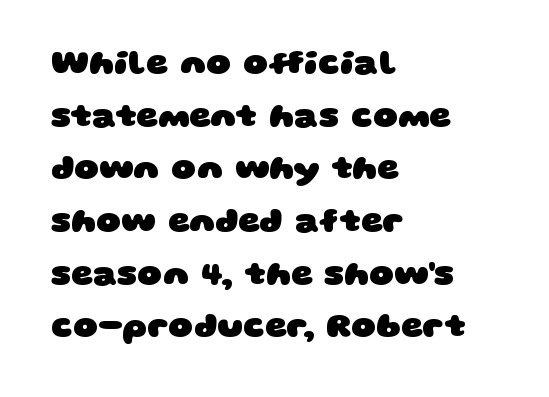
Q: Is the text bold? A: Yes.
Q: Is the typeface a serif or a sans-serif typeface? A: Sans-serif.
Q: Is the text underlined? A: No.
Q: How is the paragraph aligned? A: Left-aligned.
Q: Is the spacing between letters normal or unusually wide? A: Normal.
Q: Is the spacing between lines tight, normal or loose? A: Normal.
Q: Width (condensed, normal, or wide)? A: Wide.
Q: Stroke contrast? A: Low.
Q: x-height? A: Large.
Q: Monospaced? A: No.
